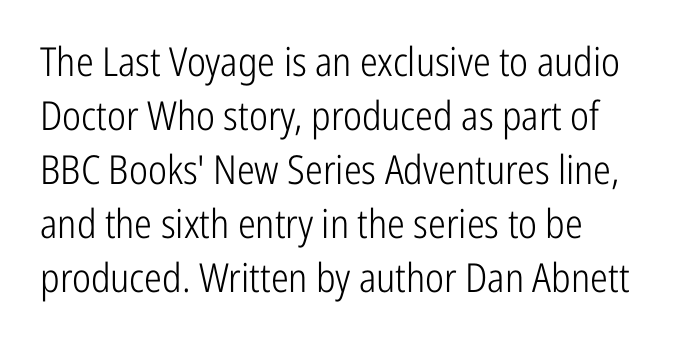
Q: Is the text bold? A: No.
Q: Is the text italic (slanted)? A: No, it is upright.
Q: Is the typeface a serif or a sans-serif typeface? A: Sans-serif.
Q: Is the text underlined? A: No.
Q: Is the spacing between letters normal or unusually wide? A: Normal.
Q: Is the spacing between lines tight, normal or loose? A: Normal.
Q: Width (condensed, normal, or wide)? A: Condensed.
Q: Stroke contrast? A: Low.
Q: x-height? A: Medium.
Q: Monospaced? A: No.
